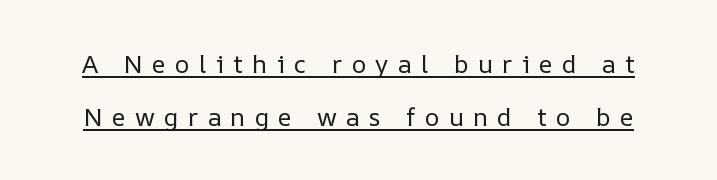
Students, observe: this is what heavily led, spacious text looks like. Looks like someone drew a line under every word here. Nope, not italic — everything's standing straight. There is plenty of visible air inserted between adjacent glyphs. Unbolded letterforms with no extra heft.
